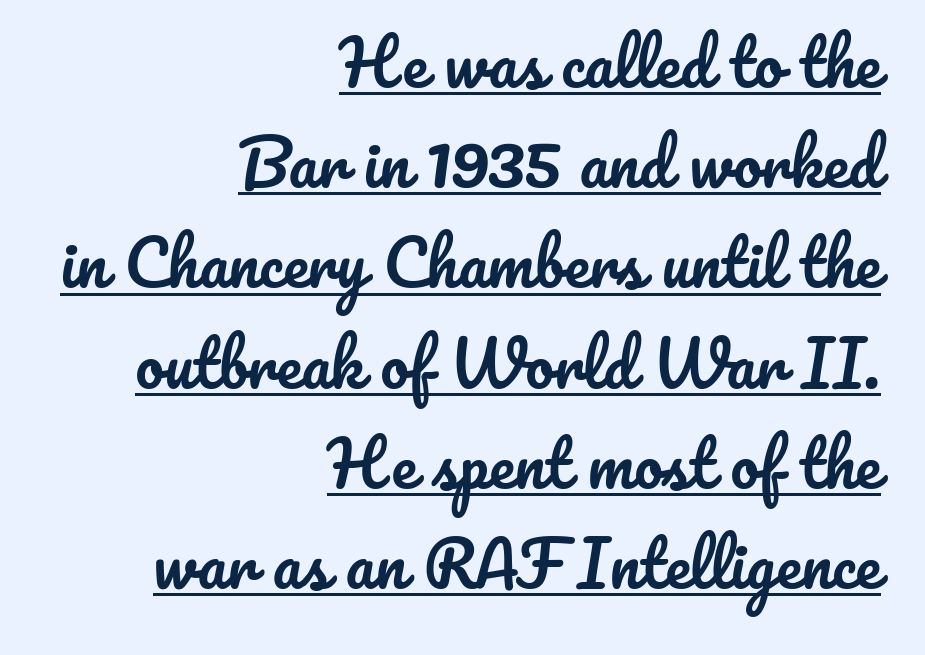
{"width": "normal", "stroke_contrast": "low", "x_height": "small", "monospaced": "no", "underline": "yes", "align": "right", "line_spacing": "normal", "line_spacing_ratio": 1.59, "letter_spacing": "normal", "letter_spacing_em": 0.0, "glyph_px": 63}
